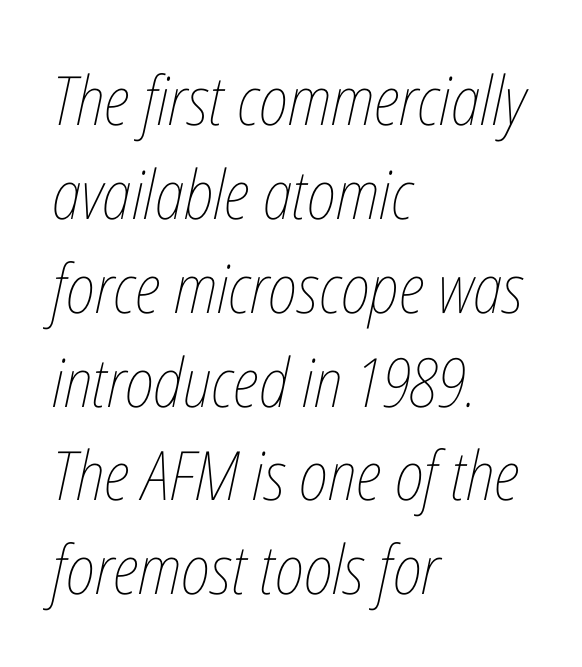
Q: Is the text bold? A: No.
Q: Is the text italic (slanted)? A: Yes, it leans right by about 12 degrees.
Q: Is the text underlined? A: No.
Q: How is the paragraph aligned? A: Left-aligned.
Q: Is the spacing between letters normal or unusually wide? A: Normal.
Q: Is the spacing between lines tight, normal or loose? A: Normal.
Q: Width (condensed, normal, or wide)? A: Condensed.
Q: Stroke contrast? A: Low.
Q: x-height? A: Medium.
Q: Monospaced? A: No.
